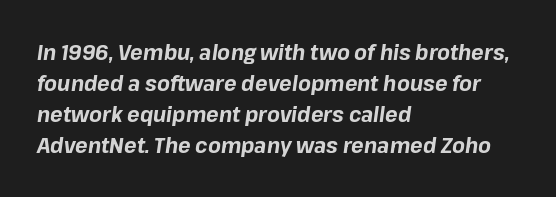
Vertical spacing — default. The rendering keeps characters at their native spacing. Set as a true bold cut, around the 700 mark. Characters are canted at an angle relative to the baseline's perpendicular. The rendering anchors every line to the left-hand side. Each row of text sits above clean, open space.
